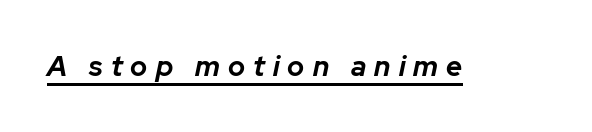
The image shows 28 px bold type, italic (leaning right); set unusually wide letter spacing (+0.29 em), underlined; low stroke contrast and a medium x-height.
